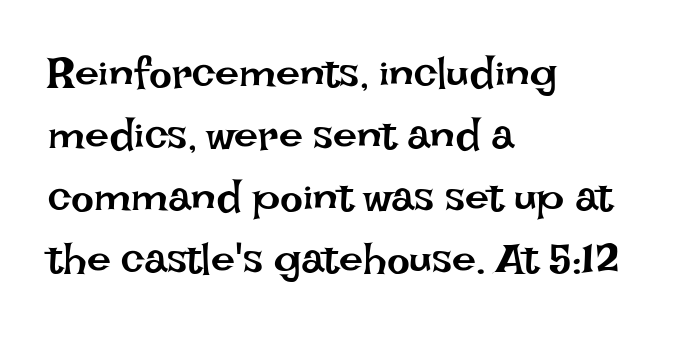
Unbolded letterforms with no extra heft. Caption: standard tracking, unaltered. The letters advance in unequal steps, a hallmark of proportional type. Line spacing here is normal. Quick note: underline off.
